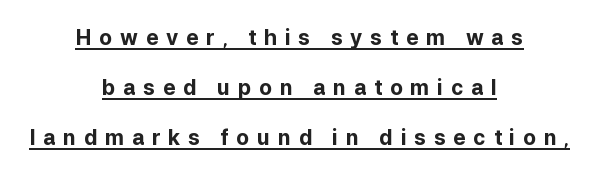
{"italic": "no", "bold": "yes", "underline": "yes", "align": "center", "line_spacing": "loose", "line_spacing_ratio": 2.37, "letter_spacing": "wide", "letter_spacing_em": 0.37, "glyph_px": 21}
